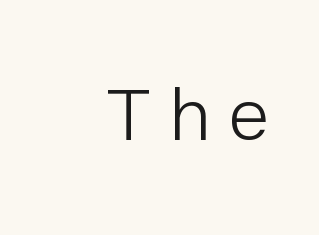
Q: Is the text bold? A: No.
Q: Is the text italic (slanted)? A: No, it is upright.
Q: Is the typeface a serif or a sans-serif typeface? A: Sans-serif.
Q: Is the text underlined? A: No.
Q: Is the spacing between letters normal or unusually wide? A: Unusually wide.
Q: Width (condensed, normal, or wide)? A: Normal.
Q: Stroke contrast? A: Low.
Q: x-height? A: Medium.
Q: Monospaced? A: No.
